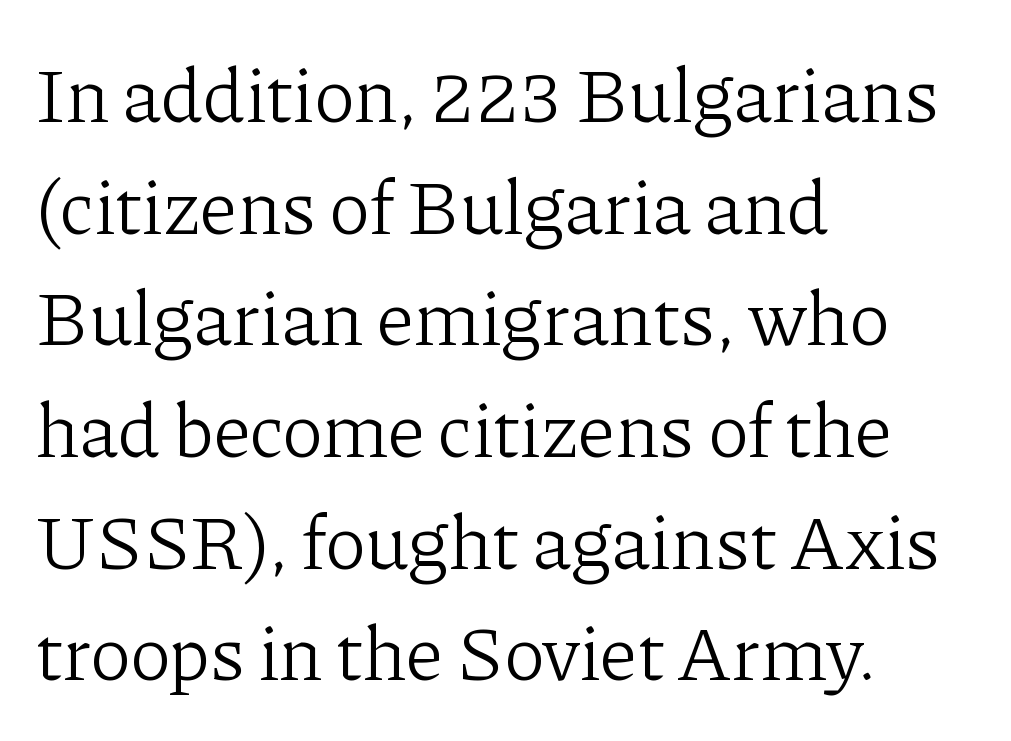
The specimen omits any rule beneath the text block's lines. Every character sits straight up, as roman type does. You could not count columns in this text — the font is proportionally spaced. The horizontal fit of the characters is conventional and even. Stroke terminals: seriffed. Layout note: lines flush left.
